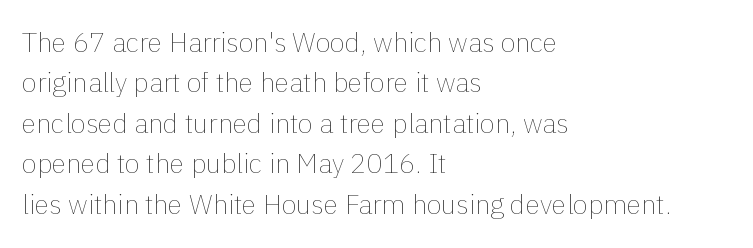
The passage shown stacks its lines at a standard gap. Students, note that the glyphs here touch the page at normal intervals. This reads as an unemphasized weight, regular at the heaviest. Typeset ragged right — the left edge is the straight one. No italicization has been applied; the sample stays upright.
